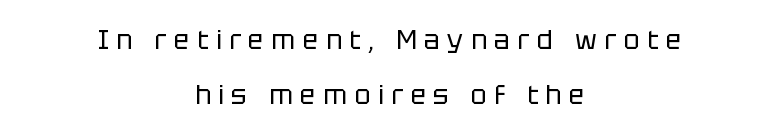
The leading is generous, giving the passage an open texture. Style check: upright. A centered setting, common on invitations and titles, is used for this passage. What stands out about the letter spacing? Its width — letters are far apart.
